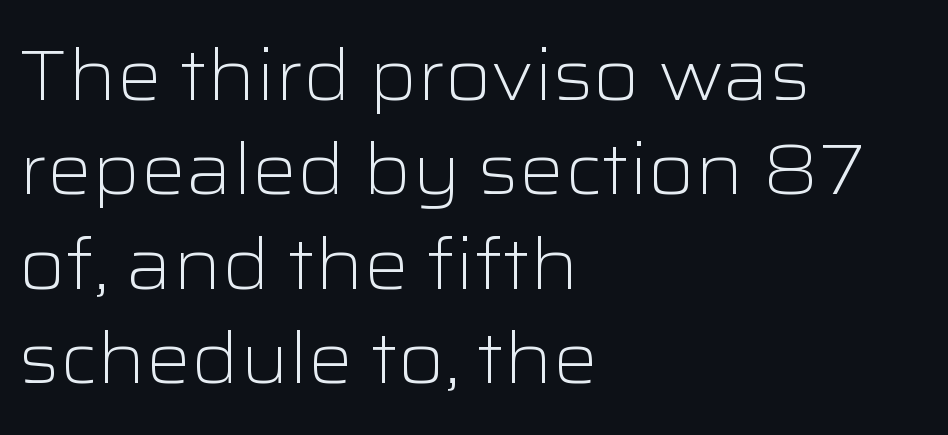
{"serif": "no", "italic": "no", "bold": "no", "weight": "light", "width": "wide", "stroke_contrast": "low", "x_height": "medium", "monospaced": "no", "underline": "no", "align": "left", "line_spacing": "normal", "line_spacing_ratio": 1.33, "letter_spacing": "normal", "letter_spacing_em": 0.0, "glyph_px": 71}
